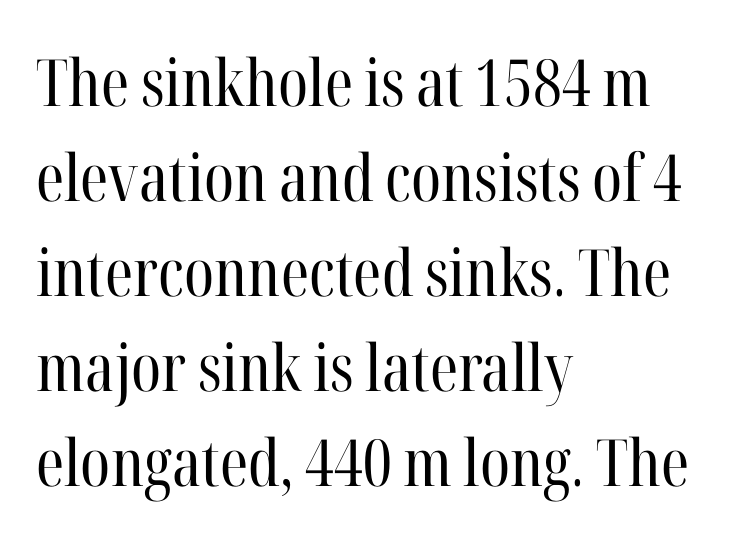
Tall strokes in this sample are plumb rather than angled. Plain, unruled lines of type. Visually the block forms a straight wall on the left and a jagged coastline on the right. Here the designer chose a conventional face with non-uniform glyph widths. No chunkiness to these letters — they're not bold.
